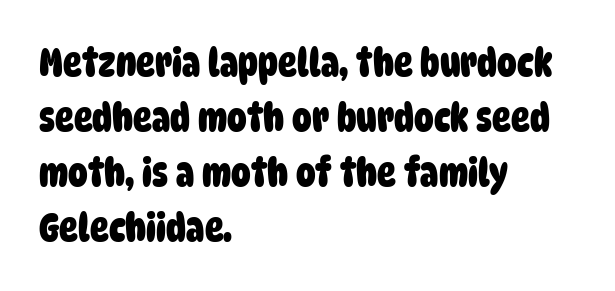
{"serif": "no", "bold": "yes", "weight": "heavy", "width": "condensed", "stroke_contrast": "low", "x_height": "large", "monospaced": "no", "underline": "no", "align": "left", "line_spacing": "normal", "line_spacing_ratio": 1.41, "letter_spacing": "normal", "letter_spacing_em": 0.0, "glyph_px": 39}
